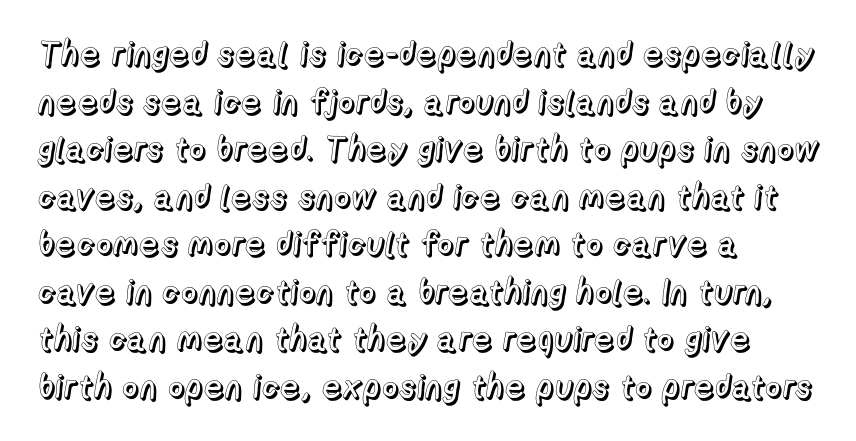
{"width": "normal", "x_height": "medium", "monospaced": "no", "underline": "no", "align": "left", "line_spacing": "normal", "line_spacing_ratio": 1.44, "letter_spacing": "normal", "letter_spacing_em": 0.0, "glyph_px": 33}
